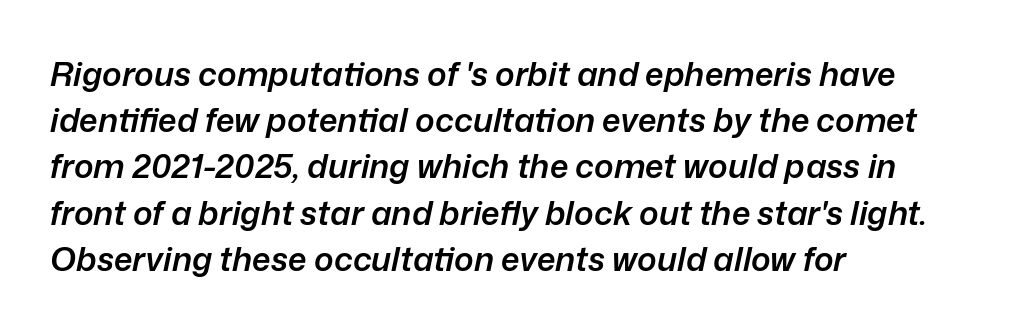
{"italic": "yes", "lean": "right", "slant_degrees": 12, "bold": "semi", "weight": "semibold", "width": "normal", "stroke_contrast": "low", "x_height": "medium", "monospaced": "no", "underline": "no", "align": "left", "line_spacing": "normal", "line_spacing_ratio": 1.4, "letter_spacing": "normal", "letter_spacing_em": 0.0, "glyph_px": 33}
